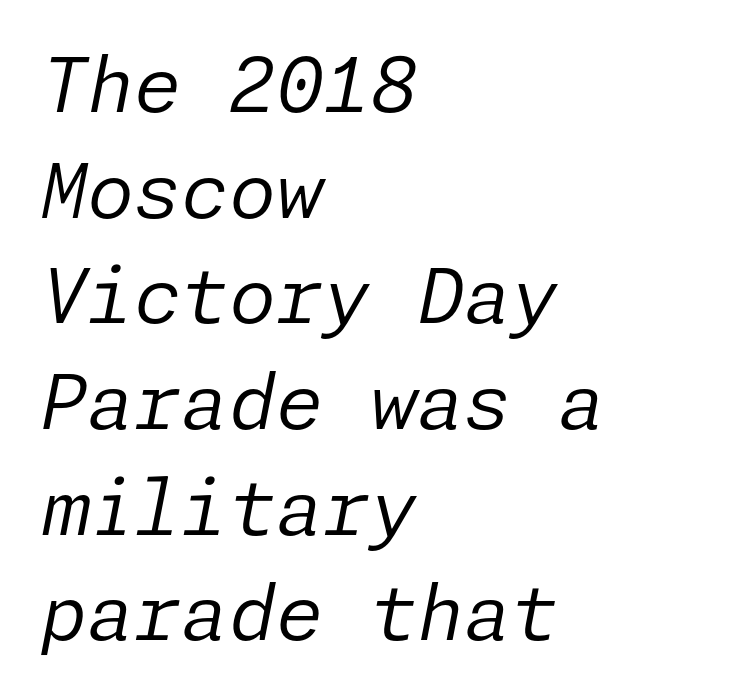
Inter-character spacing is left at the font's built-in metrics. Normally led — the rows are evenly, conventionally spaced. Does the lettering tilt? It does — this is italic. The lines are quadded left. Is this a heavy cut? Hardly; it is regular or lighter.
